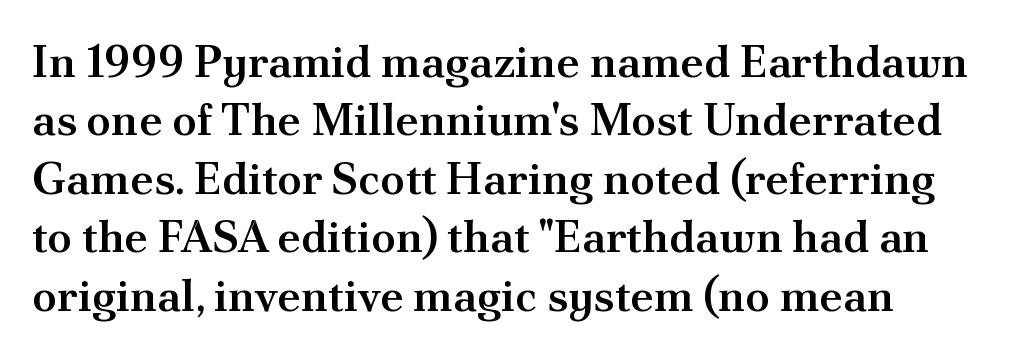
Rendered with straight, roman letterforms. Spacing verdict: proportional, widths tailored to each character. The string is rendered with underlining switched off. The rendering keeps characters at their native spacing.
